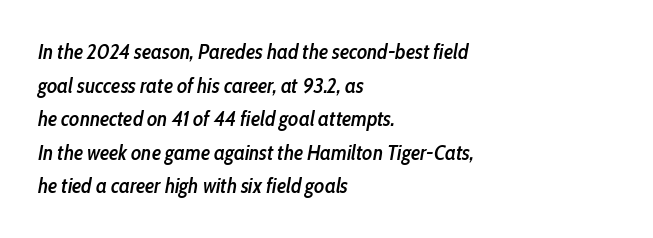
The typography opts for an oblique posture over an upright one. Each word holds together tightly as a unit, with standard inter-letter gaps. The words here are not underlined. One-word summary of the alignment: left. Interline gaps are of average width in this sample.
